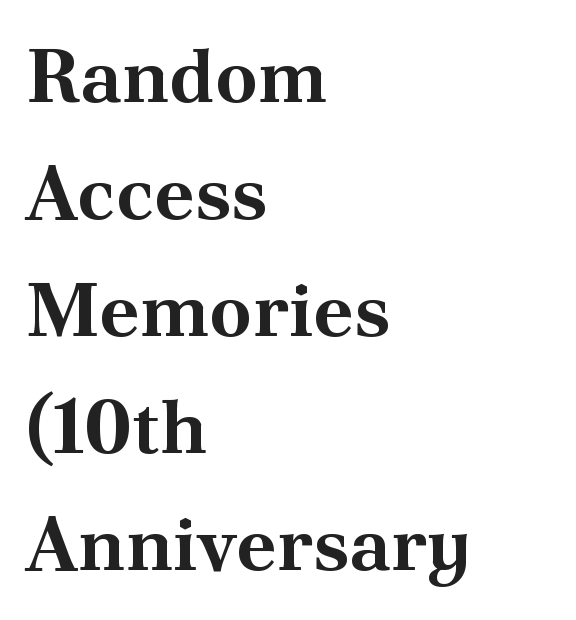
The image shows 76 px bold serif type, upright; set left-aligned, normal line spacing (1.54x), normal letter spacing, not underlined; medium stroke contrast and a small x-height.
